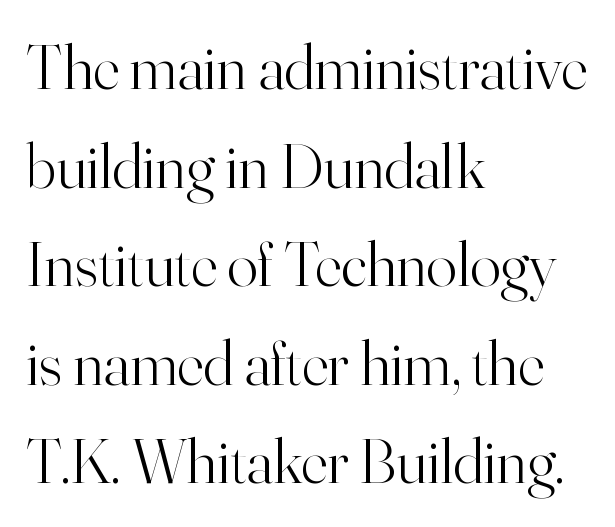
{"serif": "yes", "italic": "no", "bold": "no", "weight": "light", "width": "normal", "stroke_contrast": "high", "x_height": "small", "monospaced": "no", "underline": "no", "align": "left", "line_spacing": "normal", "line_spacing_ratio": 1.54, "letter_spacing": "normal", "letter_spacing_em": 0.0, "glyph_px": 64}
